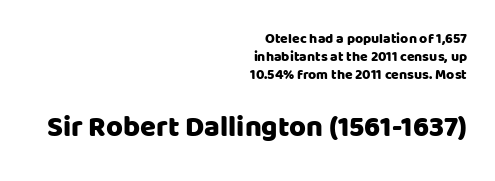
The image shows 29 px sans-serif type, upright; set right-aligned, normal line spacing (1.29x), normal letter spacing, not underlined; the second (bottom) block is 2.07x larger; low stroke contrast and a large x-height.
